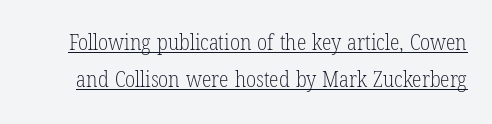
Q: Is the text bold? A: No.
Q: Is the text italic (slanted)? A: No, it is upright.
Q: Is the text underlined? A: Yes.
Q: Is the spacing between letters normal or unusually wide? A: Normal.
Q: Is the spacing between lines tight, normal or loose? A: Normal.
